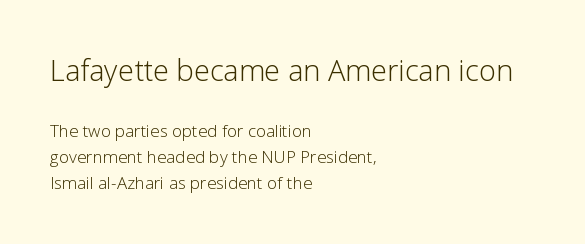
Q: Is the text bold? A: No.
Q: Is the text italic (slanted)? A: No, it is upright.
Q: Is the typeface a serif or a sans-serif typeface? A: Sans-serif.
Q: Is the text underlined? A: No.
Q: How is the paragraph aligned? A: Left-aligned.
Q: Is the spacing between letters normal or unusually wide? A: Normal.
Q: Is the spacing between lines tight, normal or loose? A: Normal.
Q: Which block of text is set in a larger size, the first (top) or the second (bottom)? A: The first (top) one.
Q: Width (condensed, normal, or wide)? A: Normal.
Q: Stroke contrast? A: Low.
Q: x-height? A: Medium.
Q: Monospaced? A: No.
